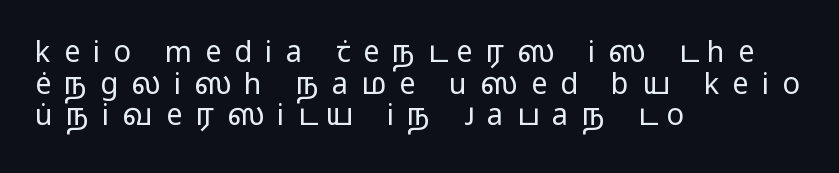
{"serif": "no", "italic": "no", "bold": "no", "weight": "regular", "width": "wide", "stroke_contrast": "low", "x_height": "medium", "monospaced": "no", "underline": "no", "align": "left", "line_spacing": "tight", "line_spacing_ratio": 1.09, "letter_spacing": "wide", "letter_spacing_em": 0.45, "glyph_px": 29}
